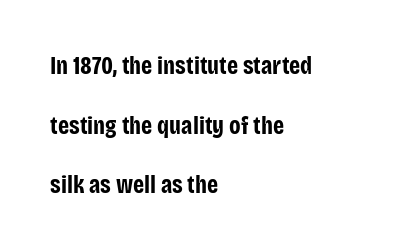
Baseline-to-baseline distance is far greater than the letter height. Words appear dense and cohesive because spacing is normal. The passage shown is emphatically bold. Notice how the stems are strictly vertical — no italics here.
